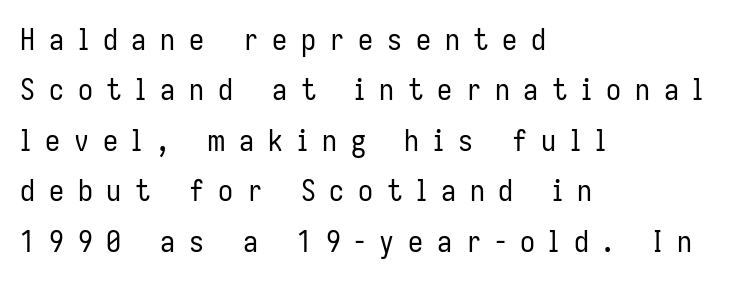
{"serif": "no", "italic": "no", "bold": "no", "weight": "regular", "width": "condensed", "stroke_contrast": "low", "x_height": "medium", "monospaced": "no", "underline": "no", "align": "left", "line_spacing": "normal", "line_spacing_ratio": 1.68, "letter_spacing": "wide", "letter_spacing_em": 0.46, "glyph_px": 30}
